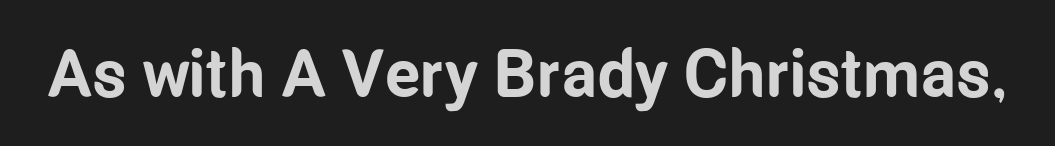
The image shows 67 px bold, condensed sans-serif type, upright; set normal letter spacing, not underlined; low stroke contrast and a medium x-height.
